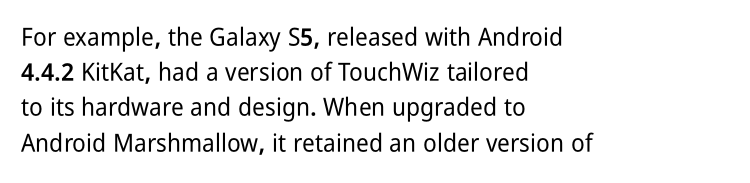
Posture: straight, roman, zero tilt. This rendering uses left alignment, leaving the right contour irregular. This sample keeps an unexceptional amount of space between lines. Bare-footed words on every line.
